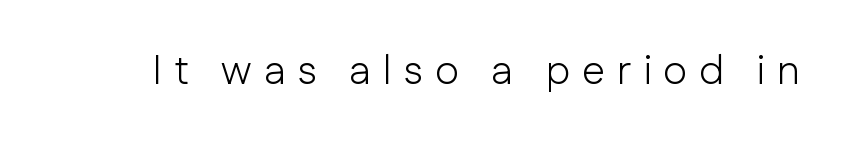
The image shows 41 px light sans-serif type, upright; set unusually wide letter spacing (+0.29 em), not underlined; low stroke contrast and a medium x-height.
